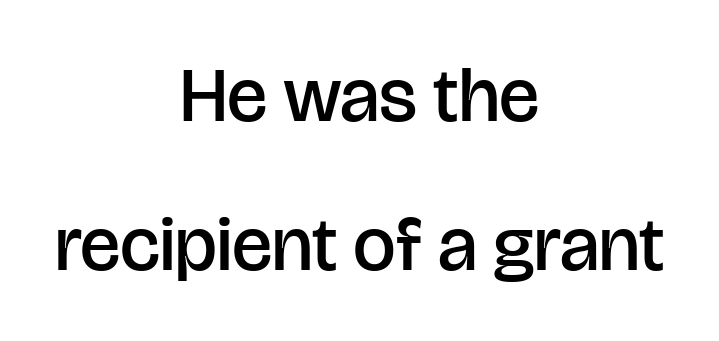
Quick note: underline off. A typesetter would call this zero additional tracking. Loosely led — the rows are spread out. The specimen reads as upright at a glance.
